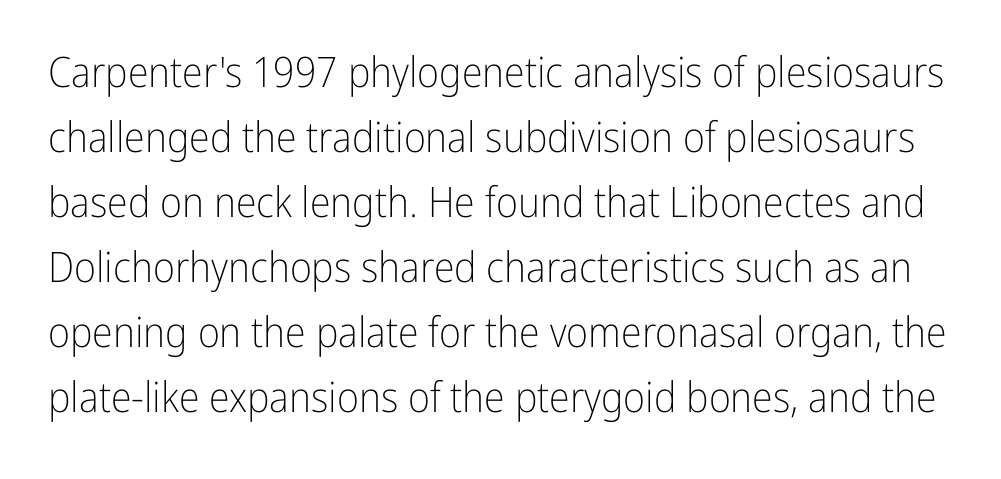
The image shows 42 px light, condensed sans-serif type, upright; set normal line spacing (1.55x), normal letter spacing, not underlined; low stroke contrast and a medium x-height.
